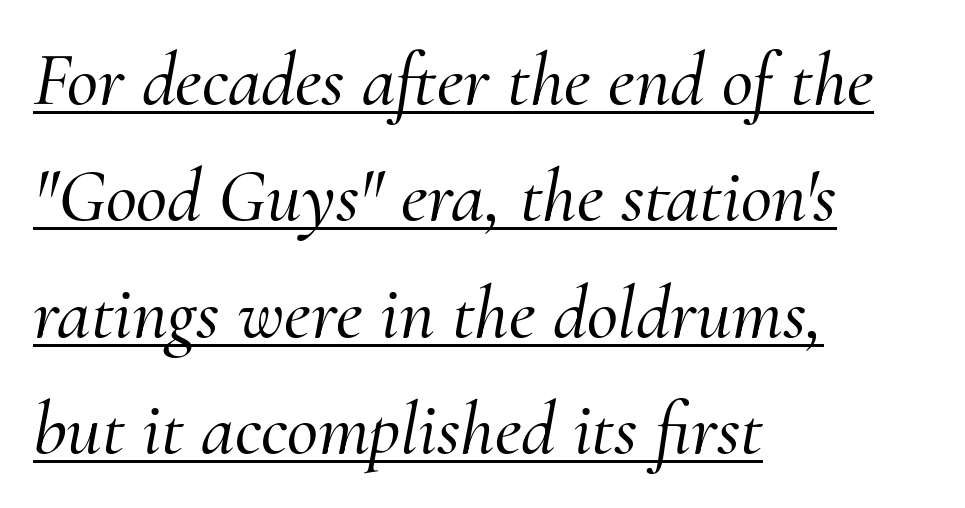
{"serif": "yes", "italic": "yes", "lean": "right", "slant_degrees": 10, "width": "normal", "stroke_contrast": "medium", "x_height": "small", "monospaced": "no", "underline": "yes", "align": "left", "line_spacing": "normal", "line_spacing_ratio": 1.53, "letter_spacing": "normal", "letter_spacing_em": 0.0, "glyph_px": 76}
